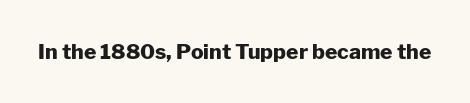
Q: Is the text bold? A: Yes.
Q: Is the text italic (slanted)? A: No, it is upright.
Q: Is the text underlined? A: No.
Q: Is the spacing between letters normal or unusually wide? A: Normal.
